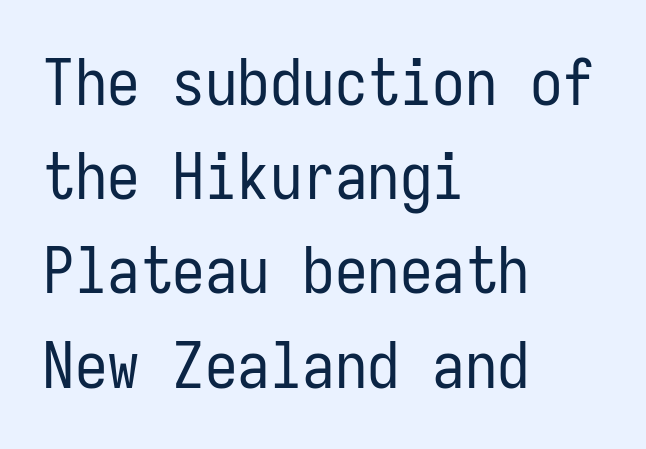
{"serif": "no", "italic": "no", "bold": "no", "weight": "regular", "width": "condensed", "stroke_contrast": "low", "x_height": "medium", "monospaced": "yes", "underline": "no", "align": "left", "line_spacing": "normal", "line_spacing_ratio": 1.45, "letter_spacing": "normal", "letter_spacing_em": 0.0, "glyph_px": 65}
